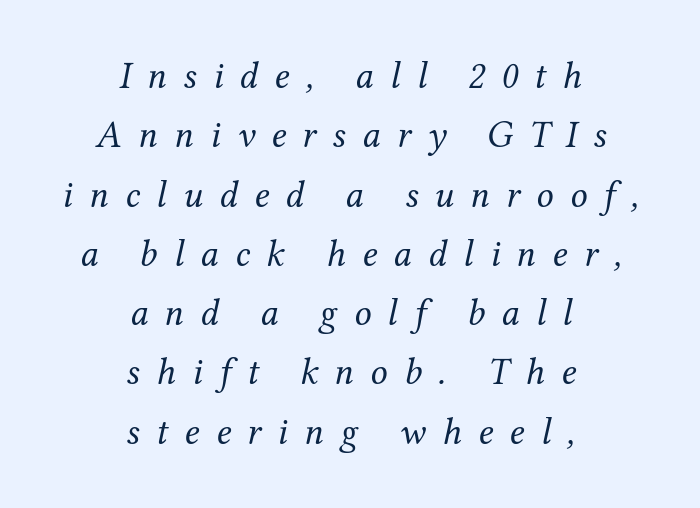
{"serif": "yes", "italic": "yes", "lean": "right", "slant_degrees": 12, "bold": "no", "weight": "regular", "width": "normal", "stroke_contrast": "medium", "x_height": "medium", "monospaced": "no", "underline": "no", "align": "center", "line_spacing": "normal", "line_spacing_ratio": 1.56, "letter_spacing": "wide", "letter_spacing_em": 0.43, "glyph_px": 38}
